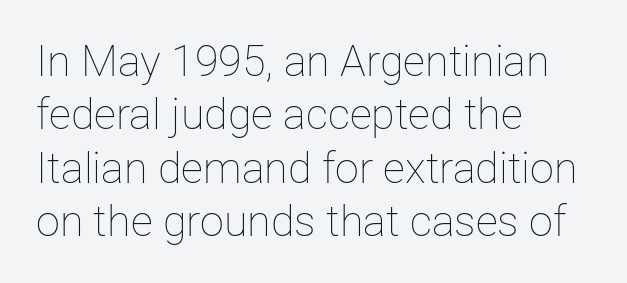
The image shows 43 px thin type, upright; set left-aligned, line spacing 1.24x, normal letter spacing, not underlined; low stroke contrast and a medium x-height.
